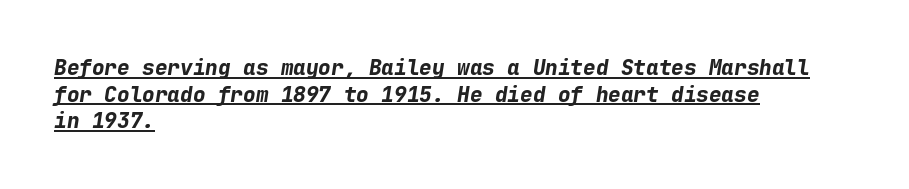
You can see a thin bar hugging the bottom of the glyphs. Notice how the passage keeps a crisp vertical edge on the left only. Compared with ordinary roman type, these characters are visibly tilted. Strong, thick strokes mark this as bold type.
